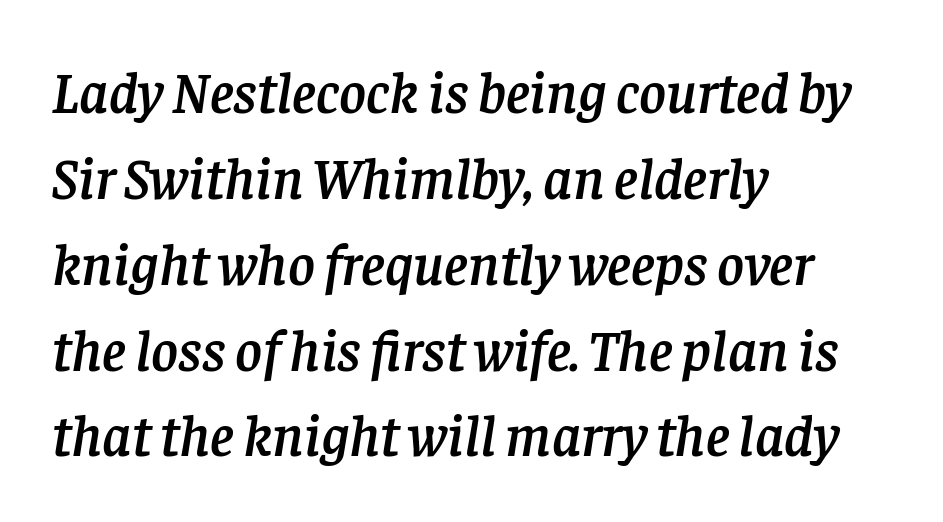
{"serif": "yes", "italic": "yes", "lean": "right", "slant_degrees": 8, "width": "normal", "stroke_contrast": "low", "x_height": "large", "monospaced": "no", "underline": "no", "align": "left", "line_spacing": "normal", "line_spacing_ratio": 1.48, "letter_spacing": "normal", "letter_spacing_em": 0.0, "glyph_px": 58}
